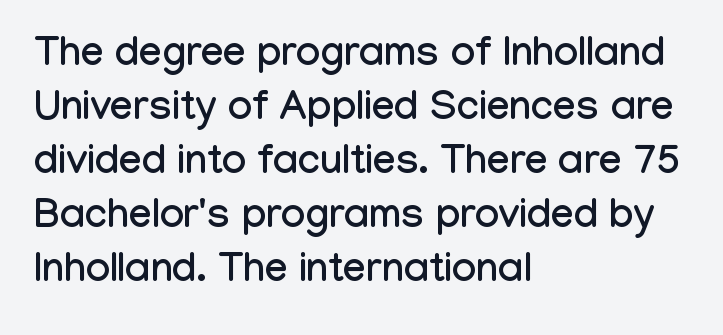
{"serif": "no", "italic": "no", "width": "condensed", "stroke_contrast": "low", "x_height": "medium", "monospaced": "no", "underline": "no", "align": "left", "line_spacing": "normal", "line_spacing_ratio": 1.32, "letter_spacing": "normal", "letter_spacing_em": 0.0, "glyph_px": 41}
